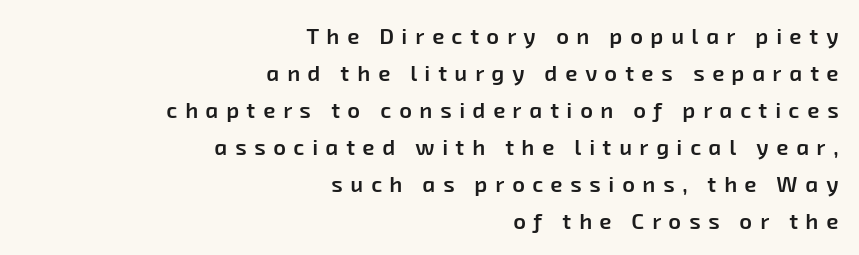
{"bold": "semi", "underline": "no", "align": "right", "line_spacing": "normal", "line_spacing_ratio": 1.68, "letter_spacing": "wide", "letter_spacing_em": 0.35, "glyph_px": 22}
